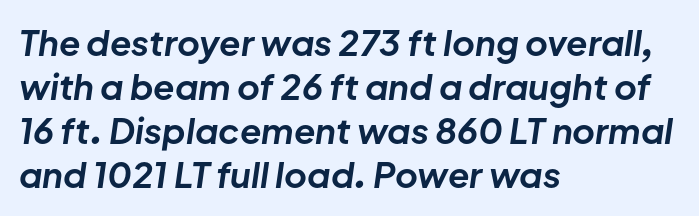
Horizontally, the lines are justified to the leading edge only. Notice how the stems are inclined rather than vertical — that's the hallmark of italics. There is no visible air inserted between adjacent glyphs. Heavy-handed strokes throughout: this text is bold. The face used here is proportionally spaced, like ordinary book or web type.
